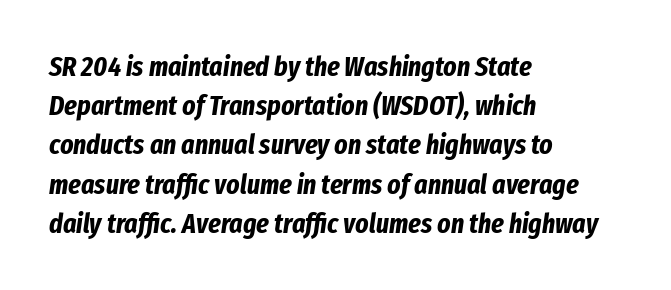
{"italic": "yes", "lean": "right", "slant_degrees": 8, "bold": "yes", "weight": "bold", "width": "condensed", "stroke_contrast": "low", "x_height": "medium", "monospaced": "no", "underline": "no", "align": "left", "line_spacing": "normal", "line_spacing_ratio": 1.4, "letter_spacing": "normal", "letter_spacing_em": 0.0, "glyph_px": 28}
